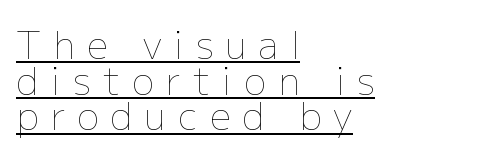
Q: Is the text bold? A: No.
Q: Is the text italic (slanted)? A: No, it is upright.
Q: Is the text underlined? A: Yes.
Q: How is the paragraph aligned? A: Left-aligned.
Q: Is the spacing between letters normal or unusually wide? A: Unusually wide.
Q: Is the spacing between lines tight, normal or loose? A: Tight.
Q: Width (condensed, normal, or wide)? A: Normal.
Q: Stroke contrast? A: Low.
Q: x-height? A: Medium.
Q: Monospaced? A: No.
